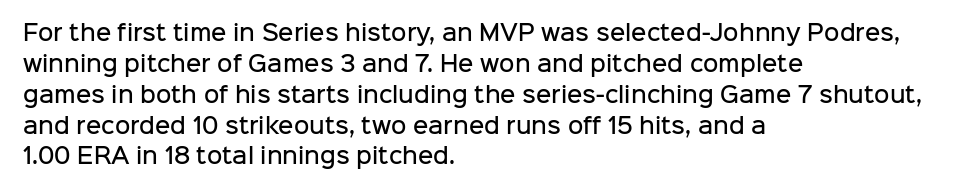
{"italic": "no", "bold": "semi", "underline": "no", "align": "left", "line_spacing": "normal", "line_spacing_ratio": 1.47, "letter_spacing": "normal", "letter_spacing_em": 0.0, "glyph_px": 21}
